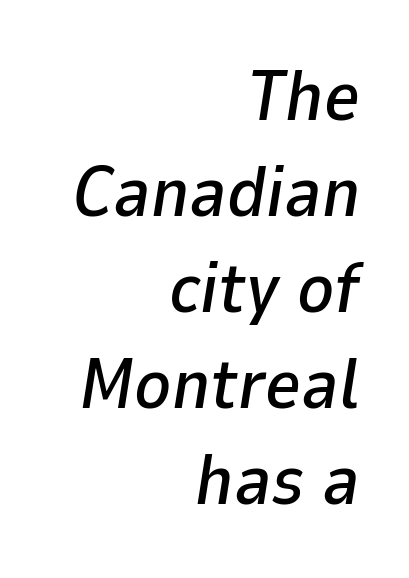
The image shows 70 px text type, italic (leaning right); set right-aligned, normal line spacing (1.37x), normal letter spacing, not underlined; low stroke contrast and a medium x-height.
